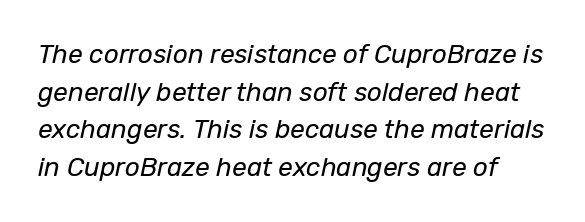
Students, observe: this is what conventionally led text looks like. You could call the tracking neutral — neither tight nor loose. Is the type slanted? Yes — the strokes lean at a clear angle. The face looks like a standard text weight, possibly lighter.
